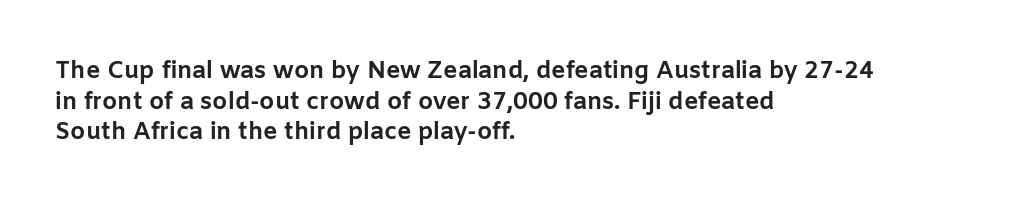
The image shows 24 px bold type, upright; set left-aligned, normal line spacing (1.28x), normal letter spacing, not underlined.
